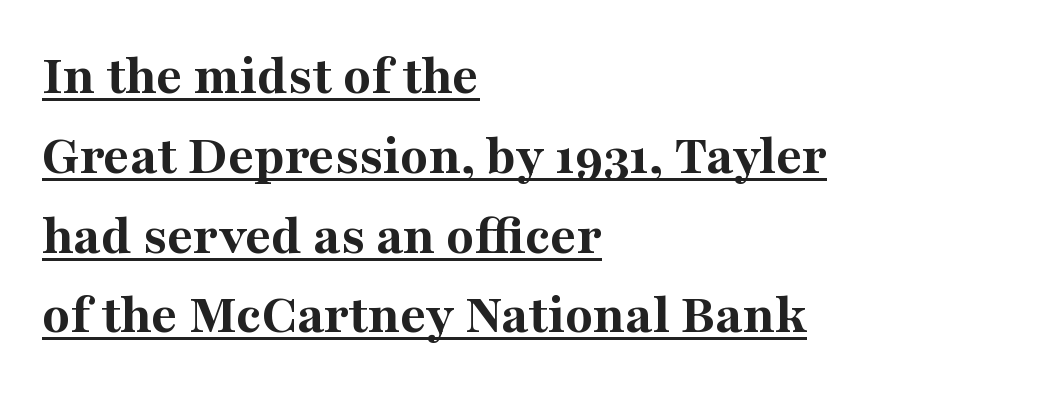
Q: Is the text bold? A: Yes.
Q: Is the text italic (slanted)? A: No, it is upright.
Q: Is the typeface a serif or a sans-serif typeface? A: Serif.
Q: Is the text underlined? A: Yes.
Q: How is the paragraph aligned? A: Left-aligned.
Q: Is the spacing between letters normal or unusually wide? A: Normal.
Q: Is the spacing between lines tight, normal or loose? A: Normal.
Q: Width (condensed, normal, or wide)? A: Normal.
Q: Stroke contrast? A: Medium.
Q: x-height? A: Medium.
Q: Monospaced? A: No.
